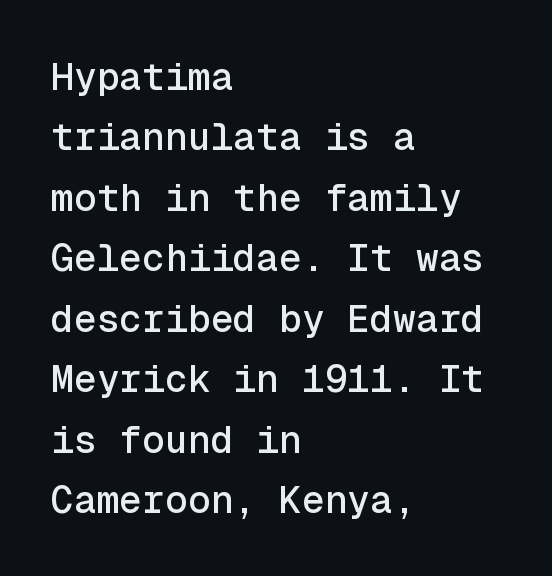
Q: Is the text italic (slanted)? A: No, it is upright.
Q: Is the typeface a serif or a sans-serif typeface? A: Sans-serif.
Q: Is the text underlined? A: No.
Q: How is the paragraph aligned? A: Left-aligned.
Q: Is the spacing between letters normal or unusually wide? A: Normal.
Q: Is the spacing between lines tight, normal or loose? A: Normal.
Q: Width (condensed, normal, or wide)? A: Normal.
Q: x-height? A: Medium.
Q: Monospaced? A: Yes.
